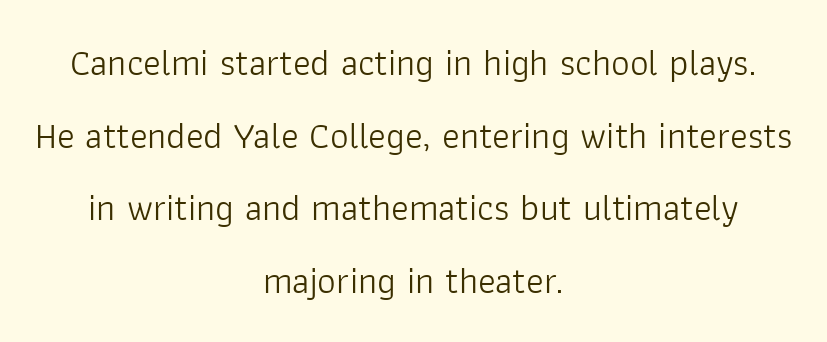
{"serif": "no", "italic": "no", "bold": "no", "weight": "light", "width": "normal", "stroke_contrast": "low", "x_height": "medium", "monospaced": "no", "underline": "no", "align": "center", "line_spacing": "loose", "line_spacing_ratio": 1.96, "letter_spacing": "normal", "letter_spacing_em": 0.0, "glyph_px": 37}
